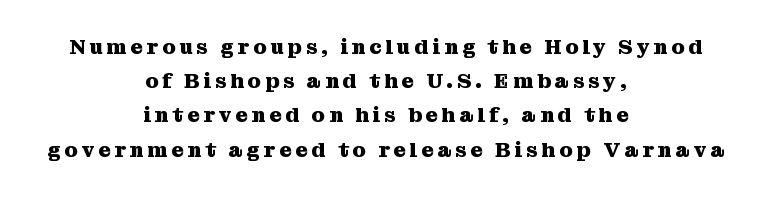
{"italic": "no", "bold": "yes", "underline": "no", "align": "center", "line_spacing": "normal", "line_spacing_ratio": 1.63, "glyph_px": 21}
